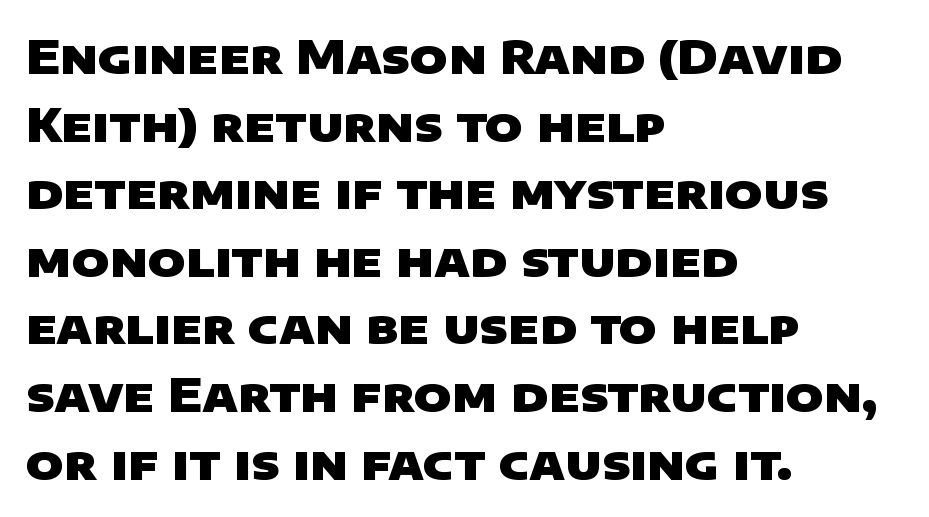
{"serif": "no", "bold": "yes", "weight": "heavy", "width": "wide", "stroke_contrast": "low", "x_height": "large", "monospaced": "no", "underline": "no", "align": "left", "line_spacing": "normal", "line_spacing_ratio": 1.47, "letter_spacing": "normal", "letter_spacing_em": 0.0, "glyph_px": 46}
